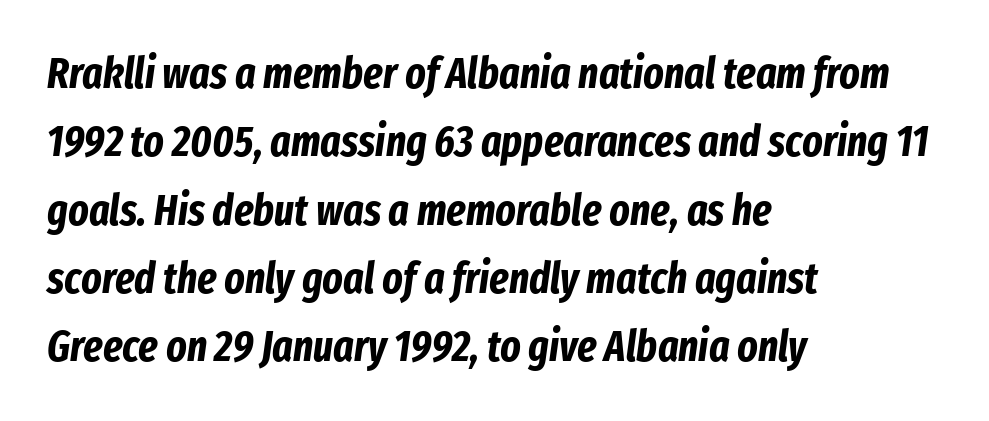
The line-height multiplier appears to be the usual default. Nobody drew a line under any word here. Typeset ragged right — the left edge is the straight one. I'd describe the lettering as bold — thick and assertive.
